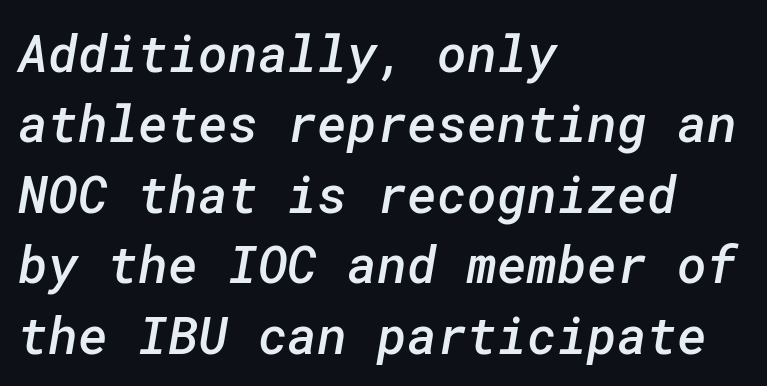
The image shows 51 px semibold sans-serif type; set left-aligned, normal line spacing (1.38x), normal letter spacing, not underlined; low stroke contrast and a medium x-height.
